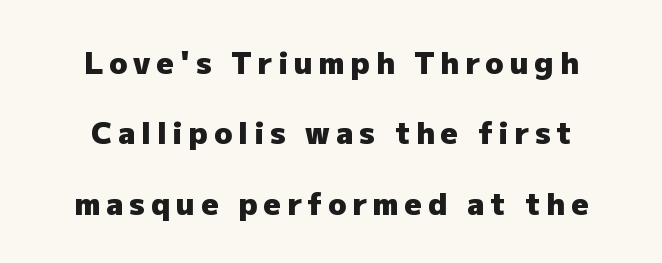
{"serif": "no", "italic": "no", "bold": "yes", "weight": "heavy", "width": "normal", "stroke_contrast": "low", "x_height": "medium", "monospaced": "no", "underline": "no", "align": "center", "line_spacing": "loose", "line_spacing_ratio": 2.35, "letter_spacing": "wide", "letter_spacing_em": 0.2, "glyph_px": 30}
